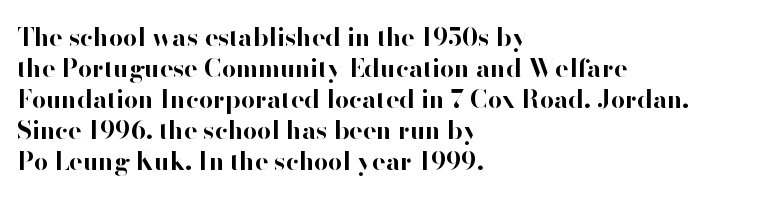
The image shows 25 px bold type, upright; set left-aligned, line spacing 1.24x, normal letter spacing, not underlined.
